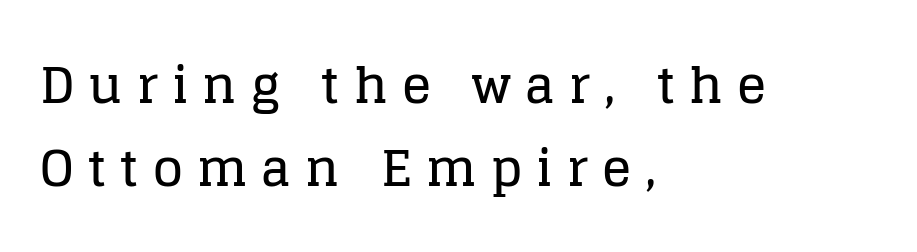
{"serif": "yes", "italic": "no", "width": "normal", "stroke_contrast": "low", "x_height": "large", "monospaced": "no", "underline": "no", "align": "left", "line_spacing": "normal", "line_spacing_ratio": 1.69, "letter_spacing": "wide", "letter_spacing_em": 0.29, "glyph_px": 49}
